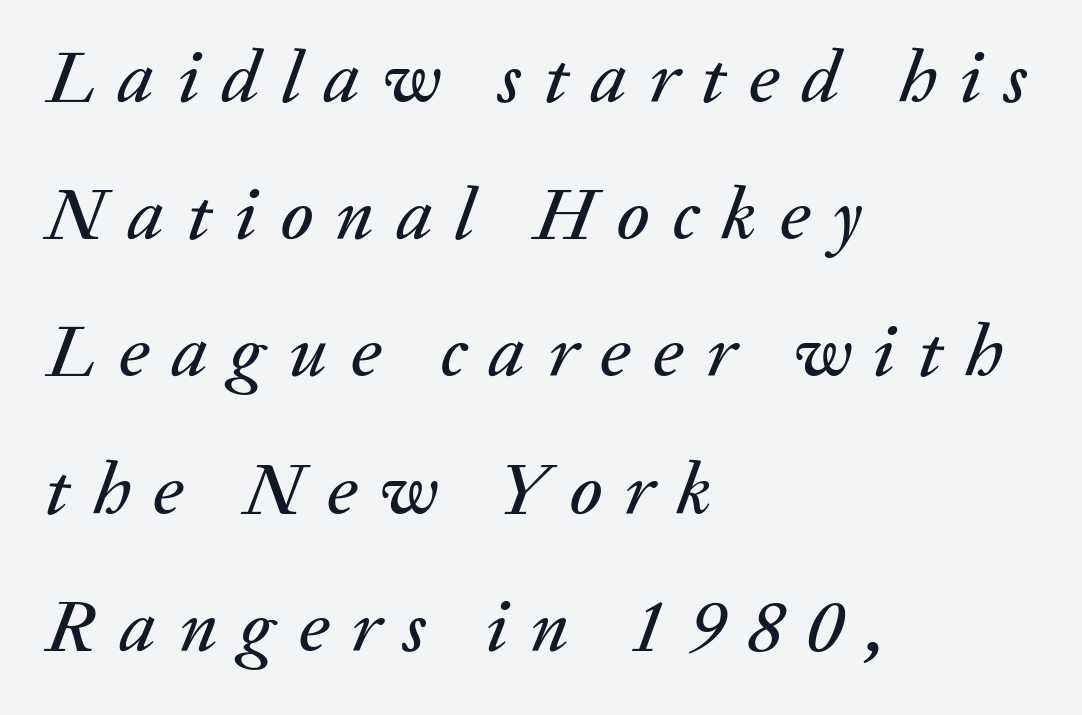
Q: Is the text italic (slanted)? A: Yes, it leans right by about 20 degrees.
Q: Is the text underlined? A: No.
Q: How is the paragraph aligned? A: Left-aligned.
Q: Is the spacing between letters normal or unusually wide? A: Unusually wide.
Q: Width (condensed, normal, or wide)? A: Normal.
Q: Stroke contrast? A: Medium.
Q: x-height? A: Medium.
Q: Monospaced? A: No.
